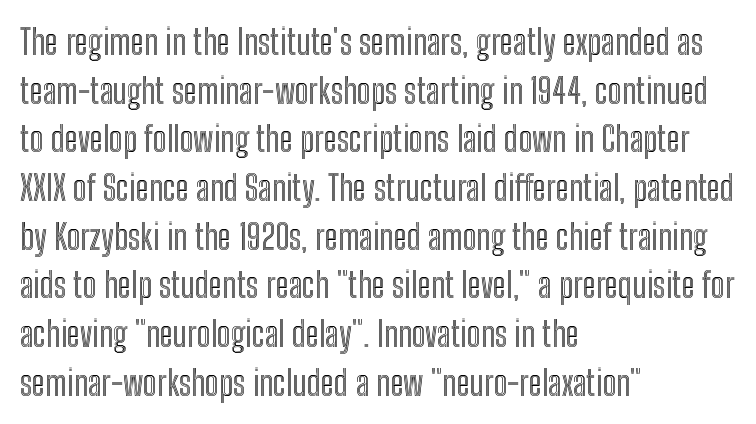
Q: Is the text italic (slanted)? A: No, it is upright.
Q: Is the text underlined? A: No.
Q: How is the paragraph aligned? A: Left-aligned.
Q: Is the spacing between letters normal or unusually wide? A: Normal.
Q: Is the spacing between lines tight, normal or loose? A: Normal.
Q: Width (condensed, normal, or wide)? A: Condensed.
Q: x-height? A: Medium.
Q: Monospaced? A: No.
